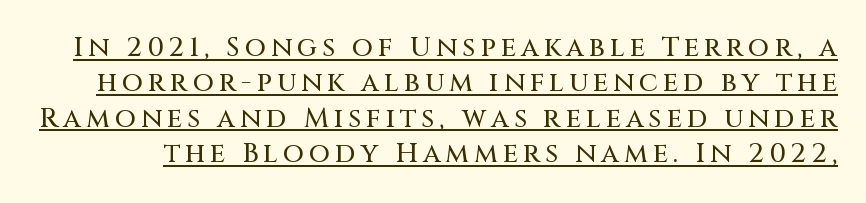
Q: Is the text italic (slanted)? A: No, it is upright.
Q: Is the text underlined? A: Yes.
Q: Is the spacing between lines tight, normal or loose? A: Normal.
